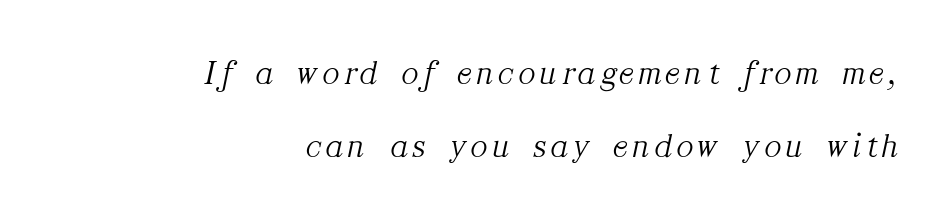
{"serif": "yes", "italic": "yes", "lean": "right", "slant_degrees": 12, "bold": "no", "weight": "light", "width": "normal", "stroke_contrast": "medium", "x_height": "medium", "monospaced": "no", "underline": "no", "align": "right", "line_spacing": "loose", "line_spacing_ratio": 2.08, "glyph_px": 35}
